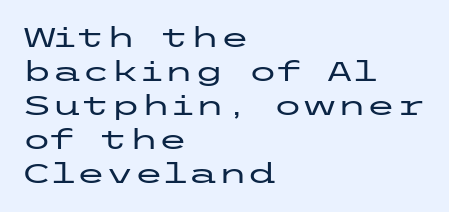
This sample uses plain, unmodified letter spacing. The setting favours the left margin, as ordinary paragraphs usually do. Does the lettering tilt? It doesn't — this is upright. Is there much room between lines? A standard amount, neither cramped nor airy.
